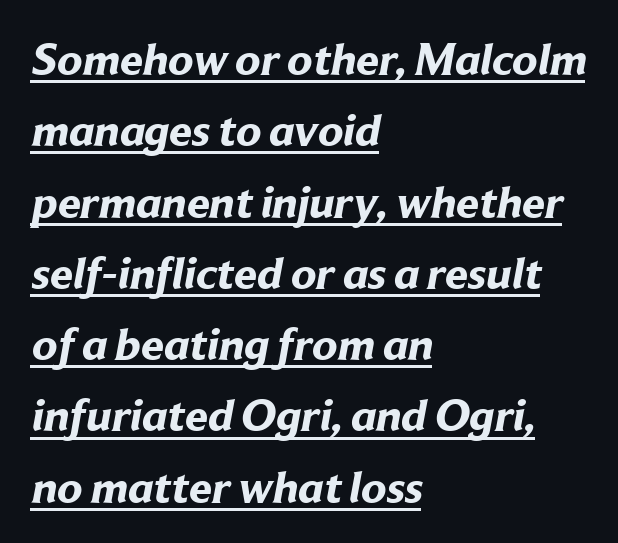
{"serif": "no", "bold": "yes", "weight": "bold", "width": "normal", "stroke_contrast": "low", "x_height": "medium", "monospaced": "no", "underline": "yes", "align": "left", "line_spacing": "normal", "line_spacing_ratio": 1.55, "letter_spacing": "normal", "letter_spacing_em": 0.0, "glyph_px": 46}
